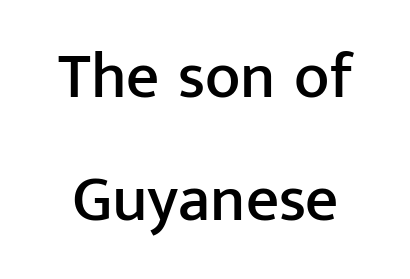
The image shows 65 px sans-serif type, upright; set centered, loose line spacing (1.9x), normal letter spacing, not underlined; low stroke contrast and a medium x-height.
